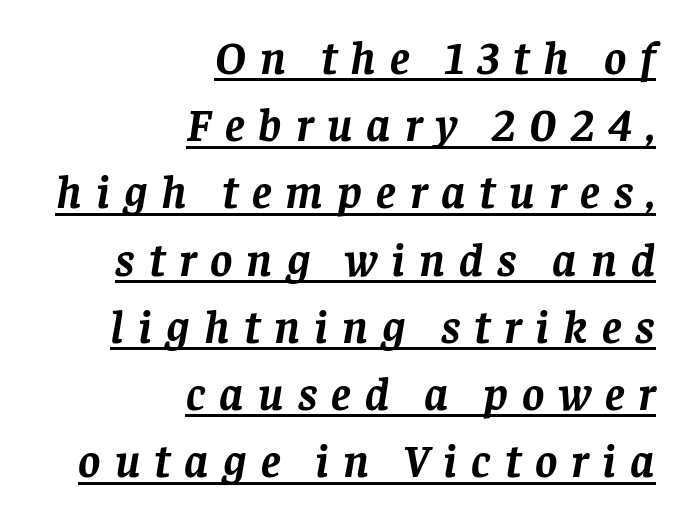
The image shows 47 px semibold serif type, italic (leaning right); set right-aligned, normal line spacing (1.43x), unusually wide letter spacing (+0.3 em), underlined; low stroke contrast and a large x-height.
